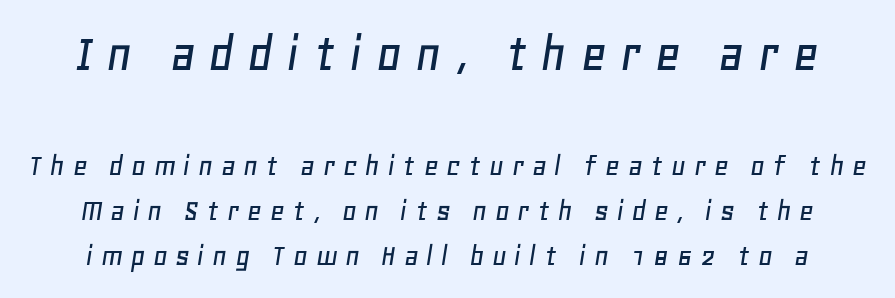
Is there much room between lines? A standard amount, neither cramped nor airy. The string is rendered with underlining switched off. Each letter keeps its own natural width here, so spacing adapts to shape. These two chunks differ in scale, with the top chunk taking the larger measure. Would a proofreader flag this as italicized? Yes. Short note: letters widely spaced.
